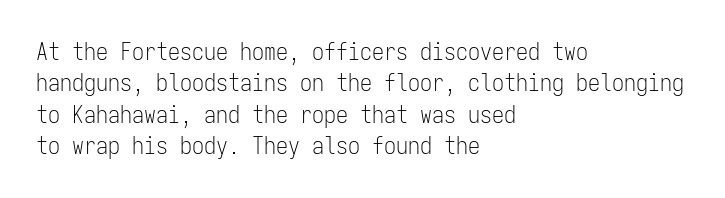
What stands out about the letter spacing? Nothing — it is the standard amount. Unmarked baselines from the first word to the last. The rendering anchors every line to the left-hand side. Regarding leading, the lines here are spaced in the standard way. Compared with a typical body face, this is equally light or lighter still. In terms of posture, this sample is upright.
